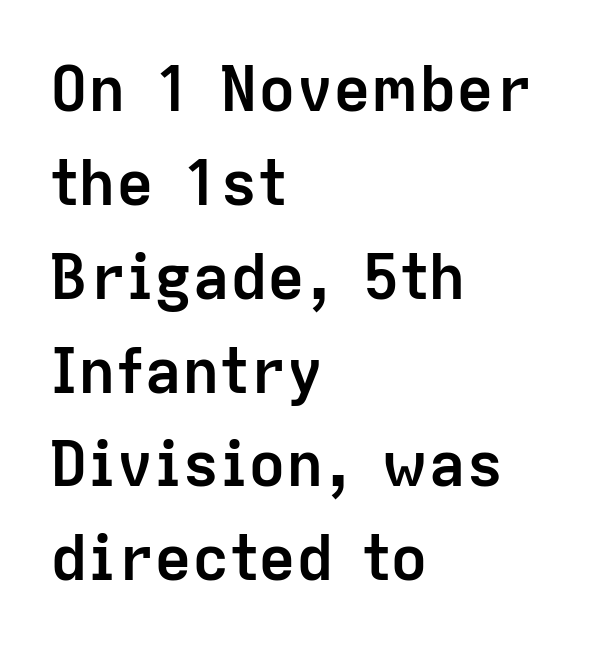
If you drew a ruler down the left edge, every line would touch it. Spacing verdict: proportional, widths tailored to each character. Strong, thick strokes mark this as bold type. The space between consecutive lines is moderate. Classification — sans serif. Italic? Not at all — the glyphs are vertical.
